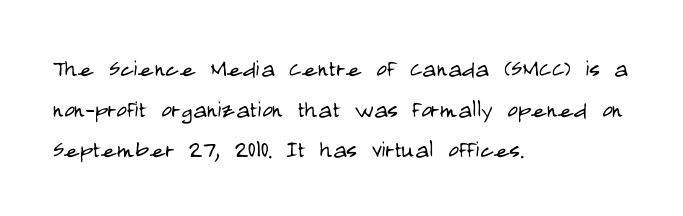
Letters have the restrained weight of plain body copy at most. Character widths vary here, with narrow letters taking less room than wide ones. Observe the ordinary spacing: letters are neighbours, not strangers. A student would call this left alignment; a typographer would say flush left, rag right. Regarding leading, the lines here are spaced in the standard way.
